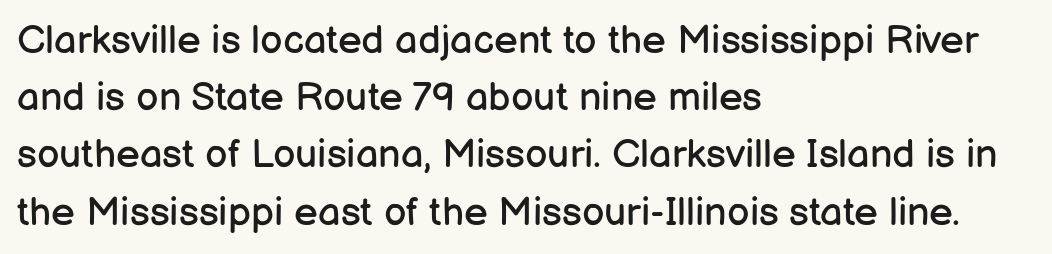
{"serif": "no", "italic": "no", "bold": "no", "weight": "regular", "width": "normal", "stroke_contrast": "low", "x_height": "medium", "monospaced": "no", "underline": "no", "align": "left", "line_spacing": "normal", "line_spacing_ratio": 1.43, "letter_spacing": "normal", "letter_spacing_em": 0.0, "glyph_px": 40}
